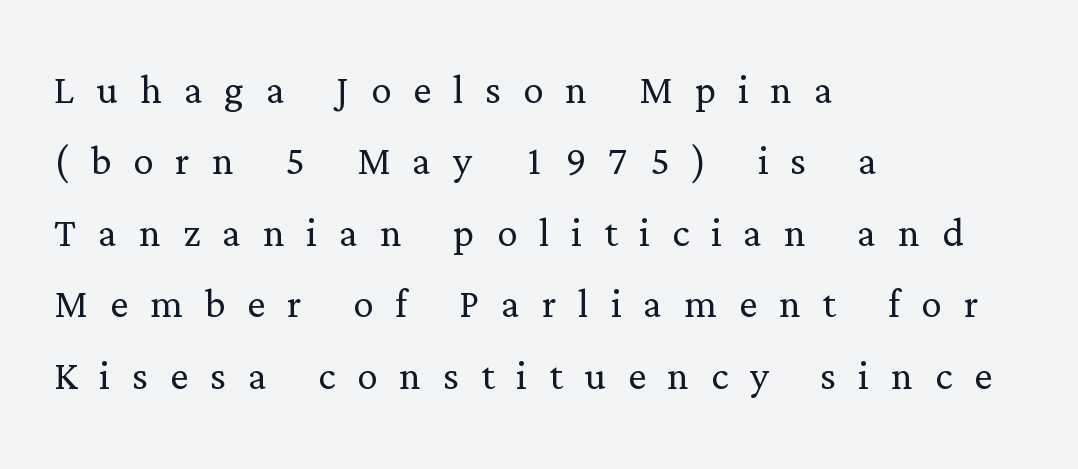
Tracking value appears strongly positive — letters spread wide. Designer's note — italics off, roman on. Varying glyph widths throughout — classic text-font behaviour. Teacher's note: observe the even left margin — that is flush-left alignment.
